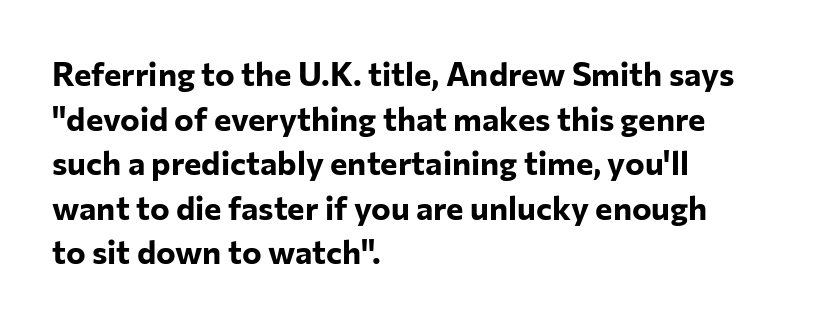
Q: Is the text bold? A: Yes.
Q: Is the text italic (slanted)? A: No, it is upright.
Q: Is the typeface a serif or a sans-serif typeface? A: Sans-serif.
Q: Is the text underlined? A: No.
Q: How is the paragraph aligned? A: Left-aligned.
Q: Is the spacing between letters normal or unusually wide? A: Normal.
Q: Is the spacing between lines tight, normal or loose? A: Normal.
Q: Width (condensed, normal, or wide)? A: Normal.
Q: Stroke contrast? A: Low.
Q: x-height? A: Medium.
Q: Monospaced? A: No.
